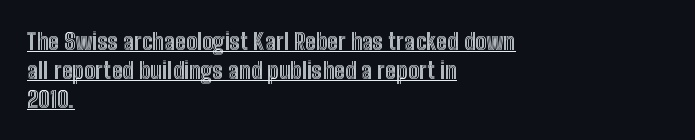
The image shows 23 px text type, upright; set left-aligned, normal line spacing (1.26x), normal letter spacing, underlined.
